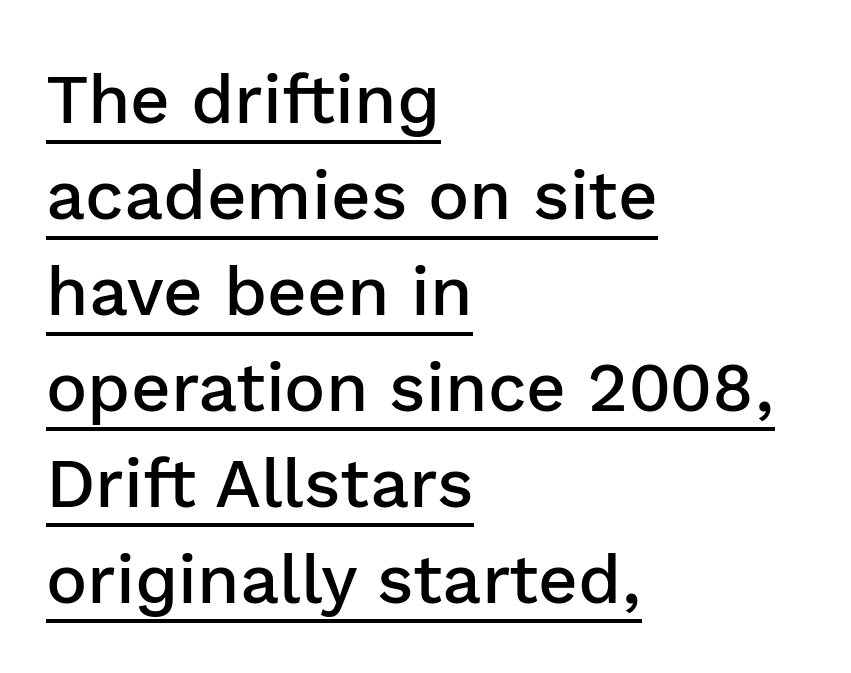
Nothing unusual about the tracking: characters are spaced as the font intends. Letterform terminals end flat and unadorned throughout the passage. The characters look somewhat weighty, a semibold short of true bold. If you drew a ruler down the left edge, every line would touch it. Vertical strokes here are truly vertical. In terms of leading, this rendering sits right in the middle.
